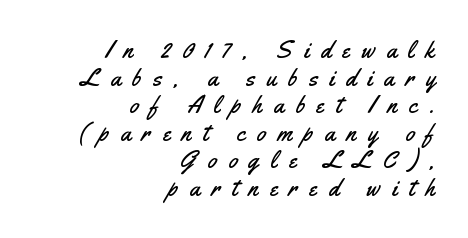
The image shows 24 px text type; set right-aligned, tight line spacing (1.15x), unusually wide letter spacing (+0.49 em), not underlined.
